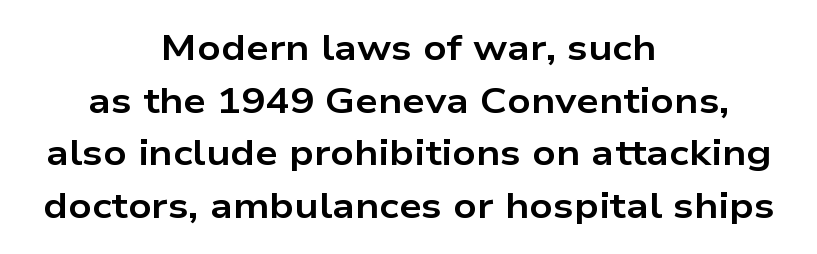
The image shows 36 px bold, wide sans-serif type, upright; set centered, normal line spacing (1.46x), normal letter spacing, not underlined; low stroke contrast and a medium x-height.
